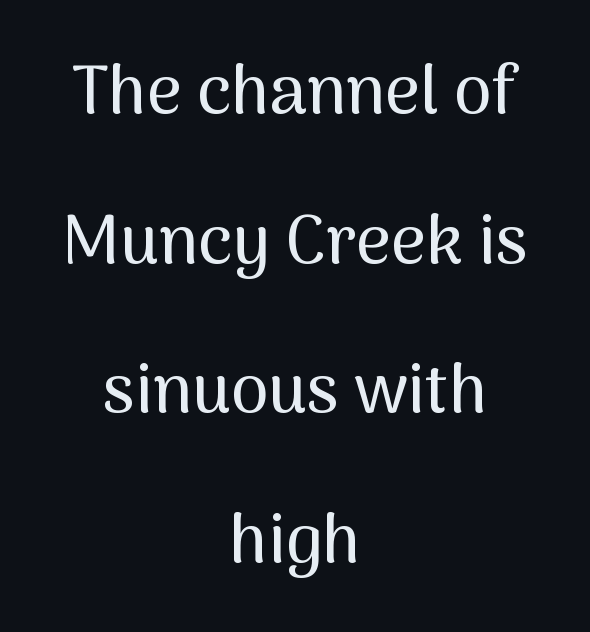
{"serif": "no", "italic": "no", "width": "normal", "stroke_contrast": "medium", "x_height": "medium", "monospaced": "no", "underline": "no", "align": "center", "line_spacing": "loose", "line_spacing_ratio": 2.2, "letter_spacing": "normal", "letter_spacing_em": 0.0, "glyph_px": 68}
